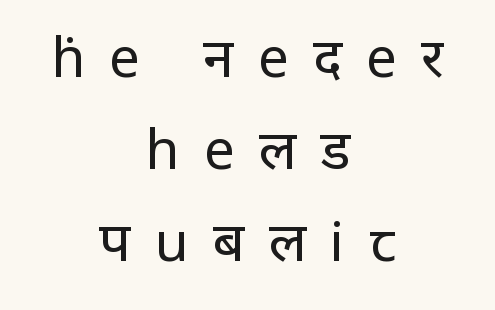
{"serif": "no", "italic": "no", "bold": "no", "weight": "regular", "width": "condensed", "stroke_contrast": "low", "x_height": "large", "monospaced": "no", "underline": "no", "align": "center", "line_spacing": "normal", "line_spacing_ratio": 1.67, "letter_spacing": "wide", "letter_spacing_em": 0.44, "glyph_px": 55}
